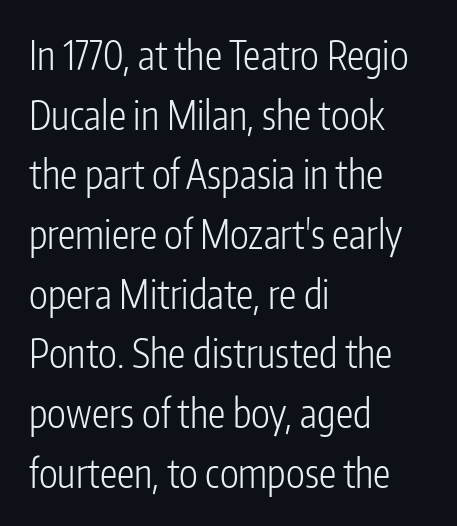
The image shows 39 px light, condensed sans-serif type, upright; set left-aligned, normal line spacing (1.53x), normal letter spacing, not underlined; low stroke contrast and a medium x-height.
